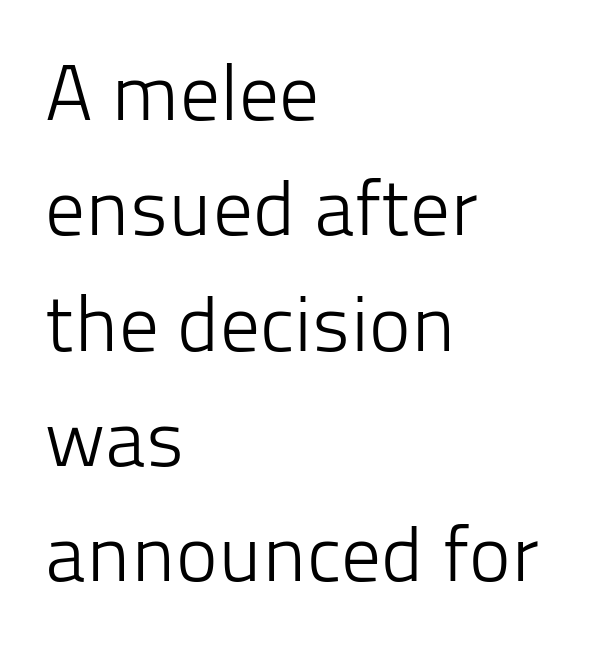
The image shows 79 px light sans-serif type, upright; set left-aligned, normal line spacing (1.46x), normal letter spacing, not underlined; low stroke contrast and a medium x-height.
